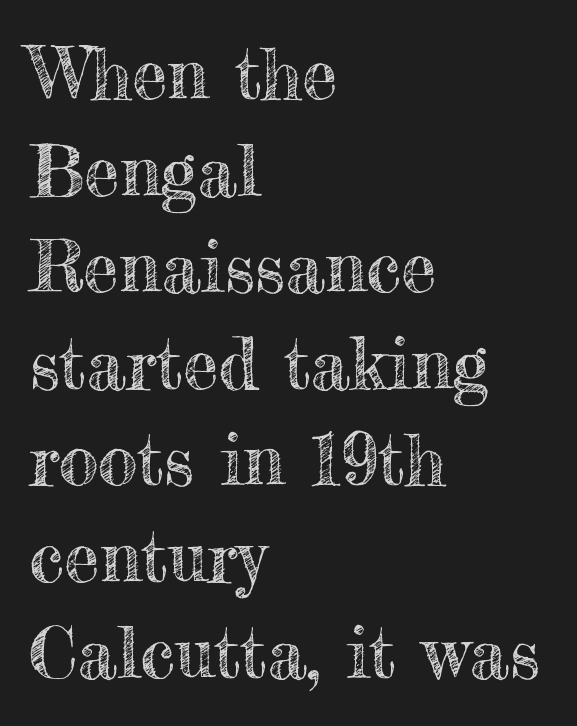
These lines stack with their left ends in a neat column. A normal amount of white space separates one row of letters from the next. The type is set solid horizontally, with unmodified tracking. Plain, unruled lines of type. The rendering uses natural spacing where letterforms have individual widths.
